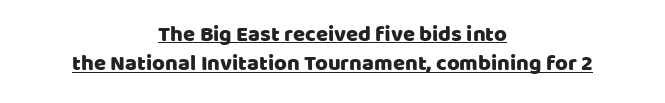
The image shows 22 px text type, upright; set centered, normal line spacing (1.33x), normal letter spacing, underlined.
